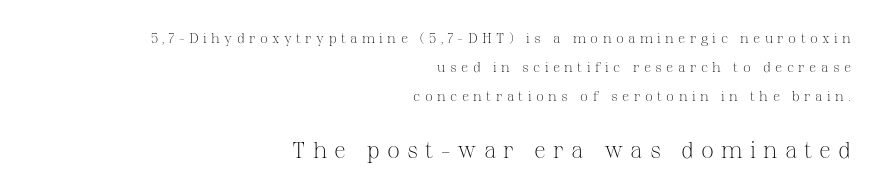
Q: Is the text bold? A: No.
Q: Is the text italic (slanted)? A: No, it is upright.
Q: Is the text underlined? A: No.
Q: How is the paragraph aligned? A: Right-aligned.
Q: Is the spacing between letters normal or unusually wide? A: Unusually wide.
Q: Is the spacing between lines tight, normal or loose? A: Loose.
Q: Which block of text is set in a larger size, the first (top) or the second (bottom)? A: The second (bottom) one.
